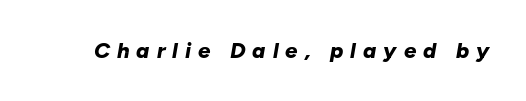
{"italic": "yes", "lean": "right", "slant_degrees": 10, "bold": "yes", "underline": "no", "letter_spacing": "wide", "letter_spacing_em": 0.32, "glyph_px": 22}
